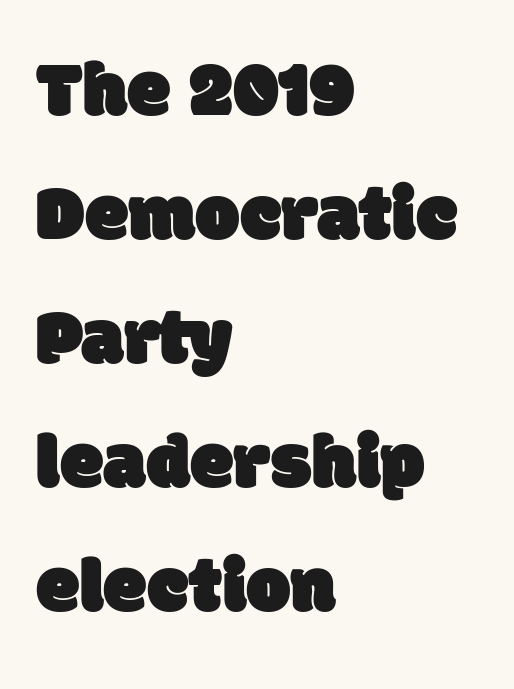
{"serif": "no", "width": "normal", "stroke_contrast": "low", "x_height": "large", "monospaced": "no", "underline": "no", "align": "left", "line_spacing": "normal", "line_spacing_ratio": 1.57, "letter_spacing": "normal", "letter_spacing_em": 0.0, "glyph_px": 79}
